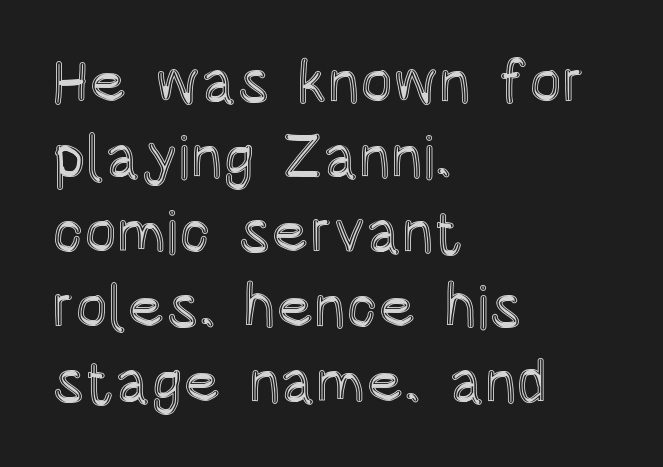
The image shows 61 px condensed type, upright; set left-aligned, line spacing 1.23x, normal letter spacing, not underlined; a large x-height.
